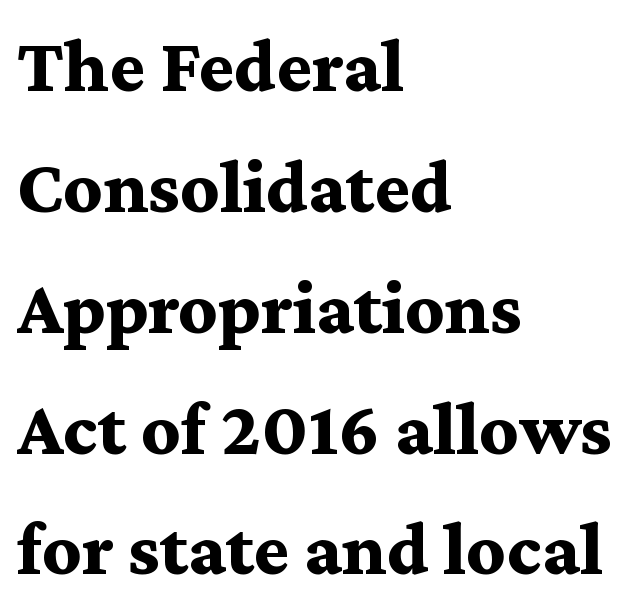
{"serif": "yes", "italic": "no", "bold": "yes", "weight": "bold", "width": "wide", "stroke_contrast": "medium", "x_height": "medium", "monospaced": "no", "underline": "no", "align": "left", "line_spacing": "normal", "line_spacing_ratio": 1.59, "letter_spacing": "normal", "letter_spacing_em": 0.0, "glyph_px": 76}
